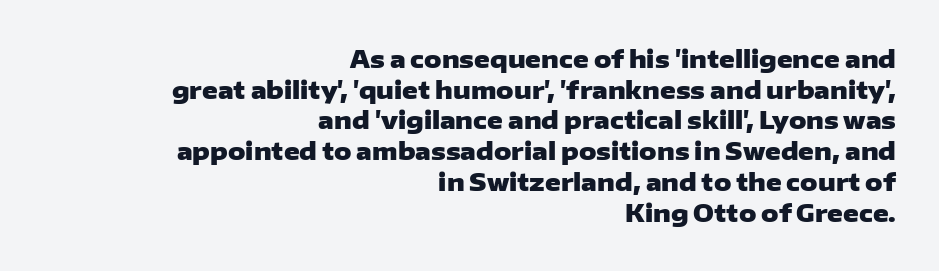
Q: Is the text bold? A: Yes.
Q: Is the text italic (slanted)? A: No, it is upright.
Q: Is the text underlined? A: No.
Q: How is the paragraph aligned? A: Right-aligned.
Q: Is the spacing between letters normal or unusually wide? A: Normal.
Q: Is the spacing between lines tight, normal or loose? A: Normal.
